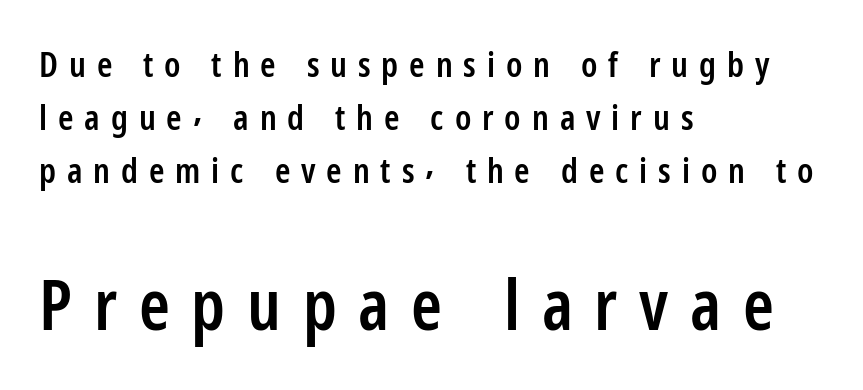
If you measured baseline to baseline, you'd find a middling distance. Teacher's note: observe the even left margin — that is flush-left alignment. These lines are rendered in a variable-pitch font. The letters are semibold — heavier than regular but short of a full bold.
